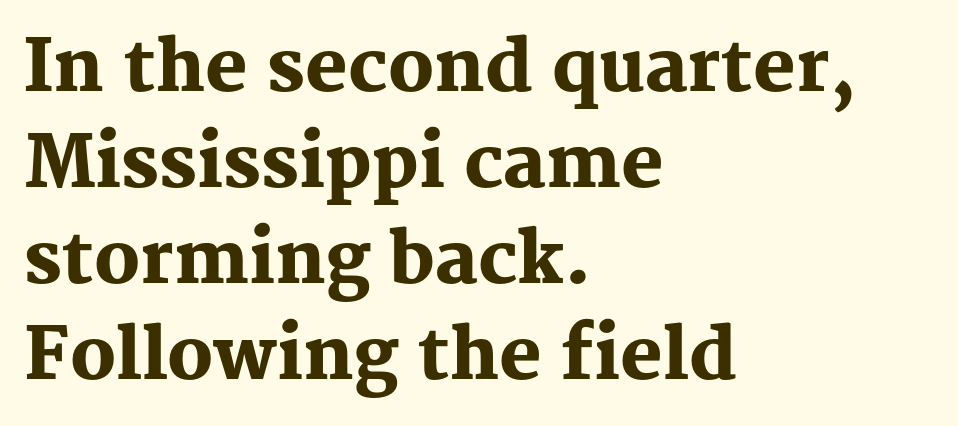
Q: Is the text bold? A: Yes.
Q: Is the text italic (slanted)? A: No, it is upright.
Q: Is the typeface a serif or a sans-serif typeface? A: Serif.
Q: Is the text underlined? A: No.
Q: How is the paragraph aligned? A: Left-aligned.
Q: Is the spacing between letters normal or unusually wide? A: Normal.
Q: Is the spacing between lines tight, normal or loose? A: Normal.
Q: Width (condensed, normal, or wide)? A: Normal.
Q: Stroke contrast? A: Medium.
Q: x-height? A: Medium.
Q: Monospaced? A: No.
